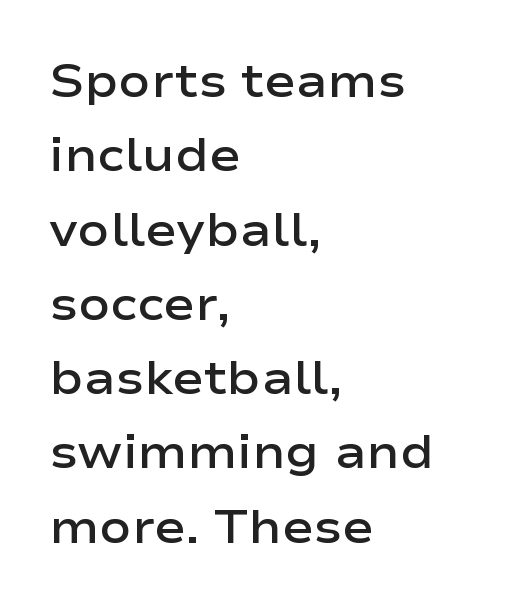
Q: Is the text bold? A: Semi-bold.
Q: Is the text italic (slanted)? A: No, it is upright.
Q: Is the typeface a serif or a sans-serif typeface? A: Sans-serif.
Q: Is the text underlined? A: No.
Q: How is the paragraph aligned? A: Left-aligned.
Q: Is the spacing between letters normal or unusually wide? A: Normal.
Q: Is the spacing between lines tight, normal or loose? A: Normal.
Q: Width (condensed, normal, or wide)? A: Wide.
Q: Stroke contrast? A: Low.
Q: x-height? A: Medium.
Q: Monospaced? A: No.
